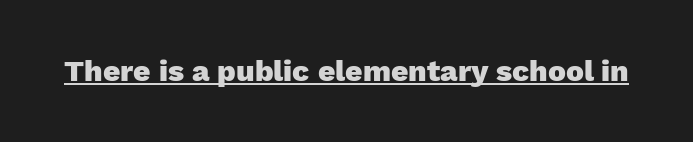
Q: Is the text bold? A: Yes.
Q: Is the text italic (slanted)? A: No, it is upright.
Q: Is the typeface a serif or a sans-serif typeface? A: Sans-serif.
Q: Is the text underlined? A: Yes.
Q: Is the spacing between letters normal or unusually wide? A: Normal.
Q: Width (condensed, normal, or wide)? A: Normal.
Q: Stroke contrast? A: Low.
Q: x-height? A: Medium.
Q: Monospaced? A: No.
